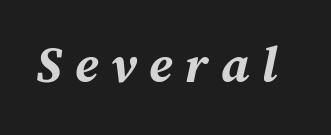
No word sits above an underline. Students, note that the glyphs here are deliberately spaced far apart. Slant detected: the letters are inclined. Think of a printed novel: that variable character pitch is what you see here.
